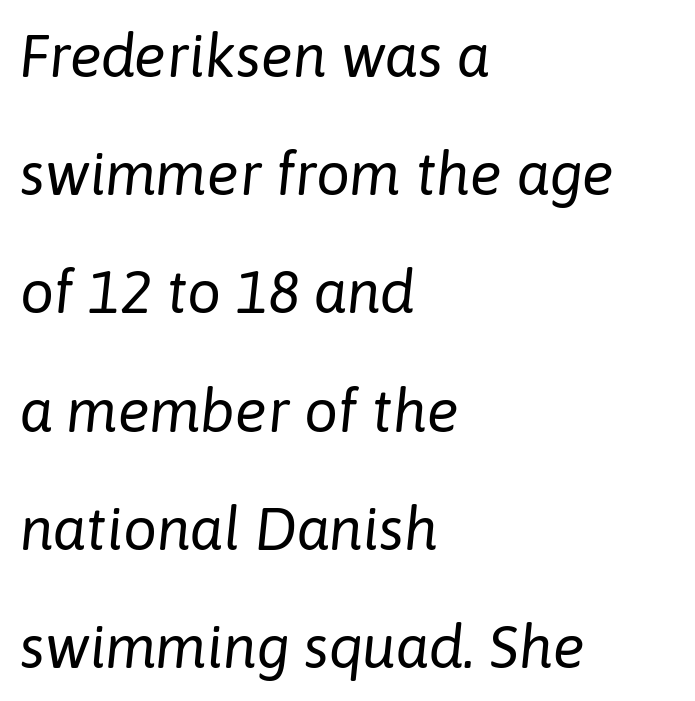
Q: Is the text bold? A: No.
Q: Is the text italic (slanted)? A: Yes, it leans right by about 6 degrees.
Q: Is the text underlined? A: No.
Q: How is the paragraph aligned? A: Left-aligned.
Q: Is the spacing between letters normal or unusually wide? A: Normal.
Q: Is the spacing between lines tight, normal or loose? A: Loose.
Q: Width (condensed, normal, or wide)? A: Normal.
Q: Stroke contrast? A: Low.
Q: x-height? A: Medium.
Q: Monospaced? A: No.
